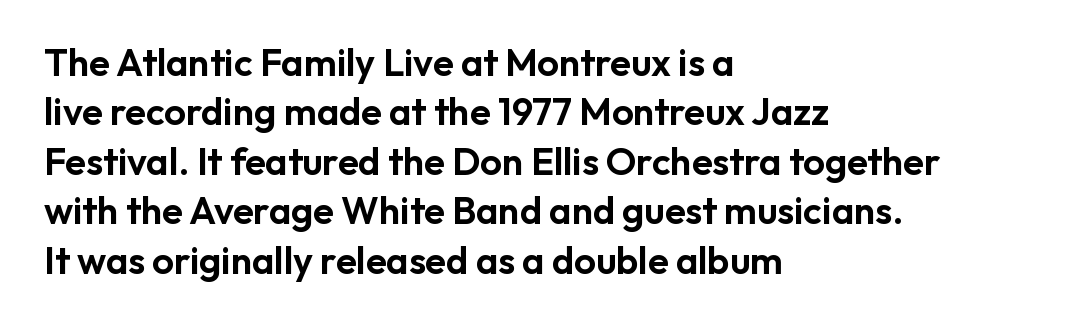
Q: Is the text italic (slanted)? A: No, it is upright.
Q: Is the typeface a serif or a sans-serif typeface? A: Sans-serif.
Q: Is the text underlined? A: No.
Q: How is the paragraph aligned? A: Left-aligned.
Q: Is the spacing between letters normal or unusually wide? A: Normal.
Q: Is the spacing between lines tight, normal or loose? A: Normal.
Q: Width (condensed, normal, or wide)? A: Normal.
Q: Stroke contrast? A: Low.
Q: x-height? A: Medium.
Q: Monospaced? A: No.
